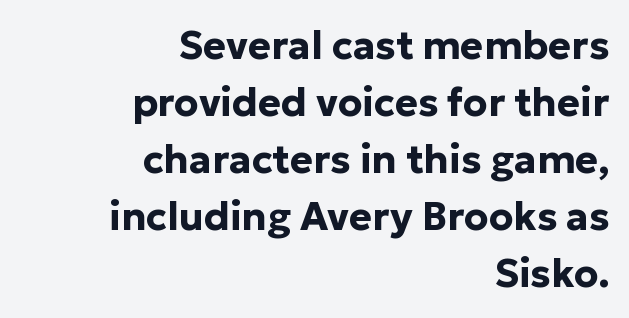
Q: Is the text bold? A: Yes.
Q: Is the text italic (slanted)? A: No, it is upright.
Q: Is the typeface a serif or a sans-serif typeface? A: Sans-serif.
Q: Is the text underlined? A: No.
Q: How is the paragraph aligned? A: Right-aligned.
Q: Is the spacing between letters normal or unusually wide? A: Normal.
Q: Is the spacing between lines tight, normal or loose? A: Normal.
Q: Width (condensed, normal, or wide)? A: Normal.
Q: Stroke contrast? A: Low.
Q: x-height? A: Medium.
Q: Monospaced? A: No.
